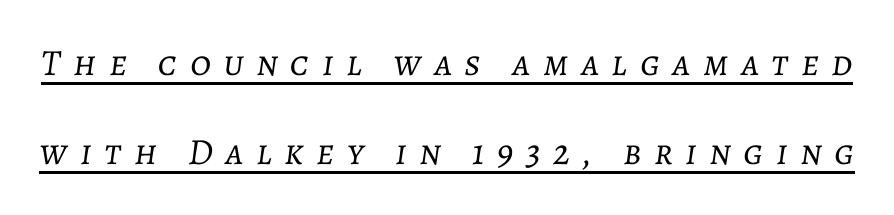
Q: Is the text bold? A: No.
Q: Is the text italic (slanted)? A: Yes, it leans right by about 7 degrees.
Q: Is the text underlined? A: Yes.
Q: Is the spacing between letters normal or unusually wide? A: Unusually wide.
Q: Is the spacing between lines tight, normal or loose? A: Loose.
Q: Width (condensed, normal, or wide)? A: Normal.
Q: Stroke contrast? A: Low.
Q: x-height? A: Medium.
Q: Monospaced? A: No.
